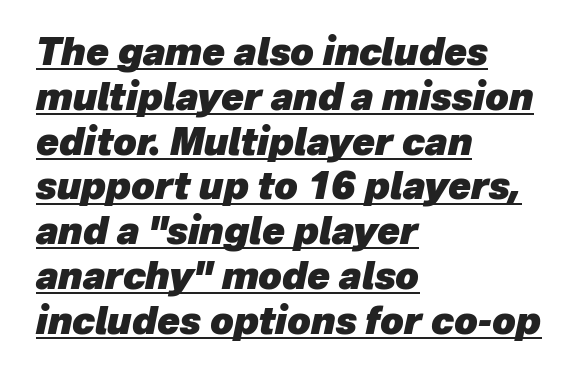
{"italic": "yes", "lean": "right", "slant_degrees": 12, "bold": "yes", "weight": "heavy", "width": "normal", "stroke_contrast": "low", "x_height": "medium", "monospaced": "no", "underline": "yes", "align": "left", "line_spacing_ratio": 1.21, "letter_spacing": "normal", "letter_spacing_em": 0.0, "glyph_px": 37}
